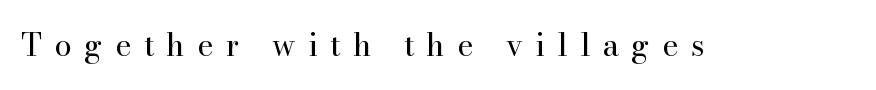
Stroke terminals: seriffed. The weight tops out at a normal text grade. The letters stand straight up with perfectly vertical stems. Lines of text with bare space underneath. The line texture is sparse and dotted thanks to wide tracking. The rendering uses natural spacing where letterforms have individual widths.
